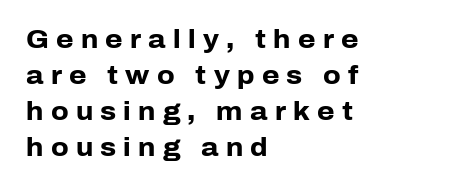
The vertical gap from one line to the next is medium. I'd describe the lettering as bold — thick and assertive. The space beneath each line is pristine and unruled. The paragraph shown leans on its left margin. Rendered with straight, roman letterforms. Each word looks stretched out because of the extra space between its letters.
